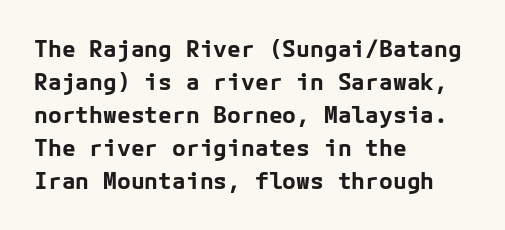
This sample keeps an unexceptional amount of space between lines. Strokes here are thick enough to call this a true bold. A student would call this left alignment; a typographer would say flush left, rag right. You can tell it's not italic because the verticals are truly vertical.
